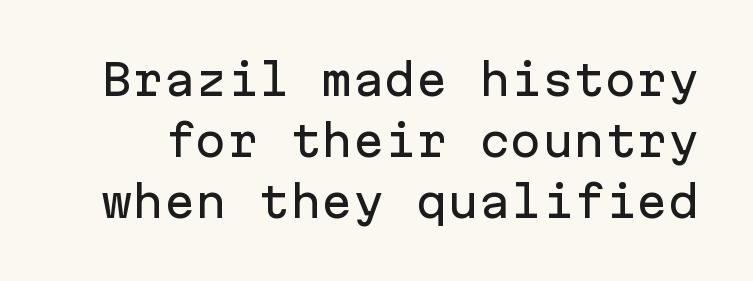
Bare-footed words on every line. A normal amount of white space separates one row of letters from the next. Characters follow at the spacing the type designer built in. The typography opts for an upright posture over an oblique one. Think of a typewriter: that constant character pitch is what you see here.
